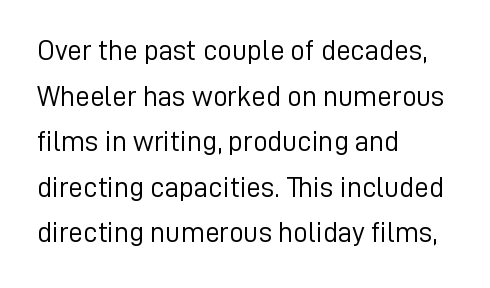
No italicization has been applied; the sample stays upright. In terms of leading, this rendering sits right in the middle. These lines keep a tight, regular rhythm from letter to letter. In terms of letterform style, serifs are entirely absent. The space beneath each line is pristine and unruled.
